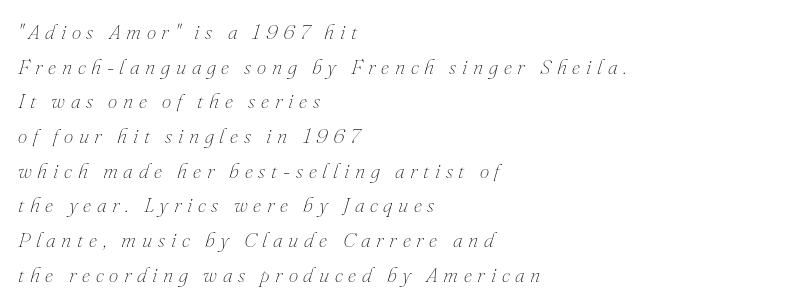
{"italic": "yes", "lean": "right", "slant_degrees": 16, "bold": "no", "underline": "no", "align": "left", "line_spacing": "normal", "line_spacing_ratio": 1.65, "letter_spacing": "wide", "letter_spacing_em": 0.27, "glyph_px": 21}
